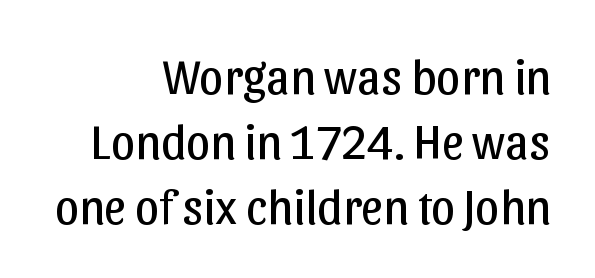
Every stem runs plumb, perpendicular to the baseline. If you measured baseline to baseline, you'd find a middling distance. All the whitespace from short lines collects on the left. You can tell from the bare stems that sans-serif type was used.
